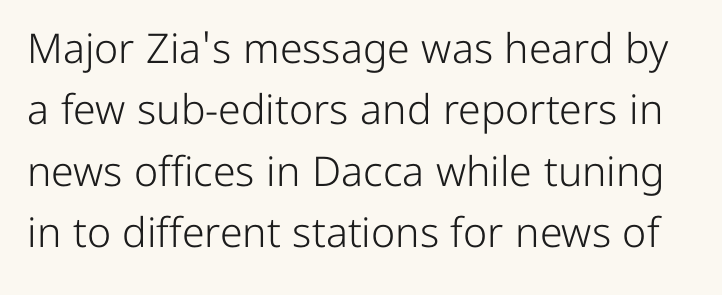
These lines were composed using upright roman letters. Unlike a traditional serif, this face leaves its strokes unadorned. The leading is moderate, giving the passage an even texture. The typesetting does not lean heavy: it is not bold. Bare-footed words on every line.
